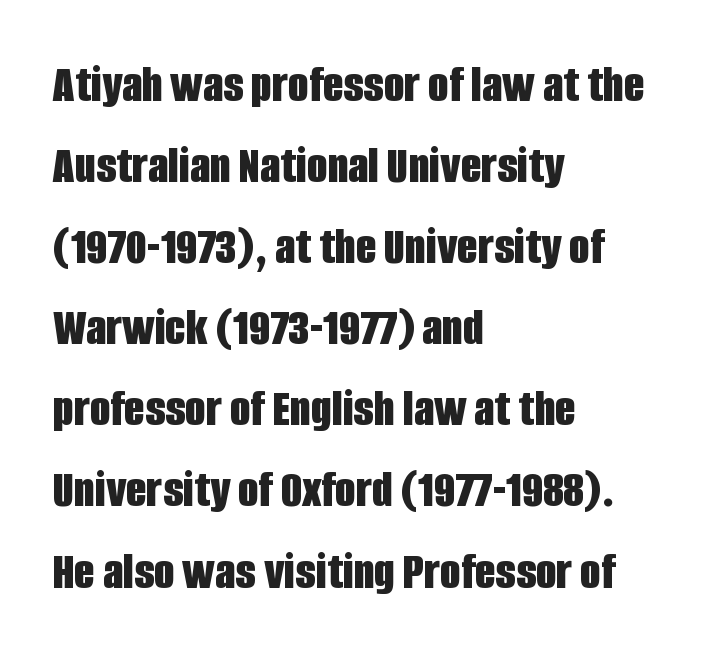
This sample is left-justified, so line endings fall wherever the words run out. Leading: standard. The type sits square on the baseline with zero lean. These lines carry a lot of weight — the face is fully bold.
